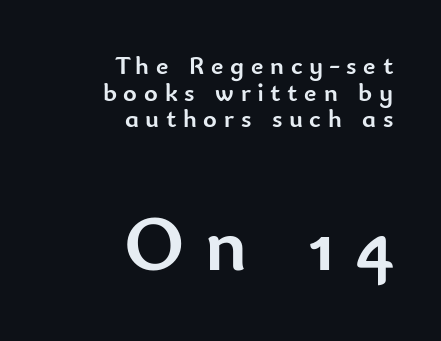
Italic: no, the glyphs are upright roman. Line spacing here is tight. Varying glyph widths throughout — classic text-font behaviour. Note: smaller setting up top, larger setting below. Bare-footed words on every line.
